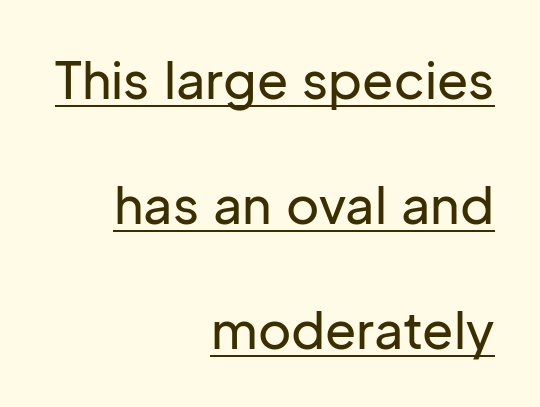
{"serif": "no", "italic": "no", "width": "normal", "stroke_contrast": "low", "x_height": "medium", "monospaced": "no", "underline": "yes", "align": "right", "line_spacing": "loose", "line_spacing_ratio": 2.45, "letter_spacing": "normal", "letter_spacing_em": 0.0, "glyph_px": 51}
